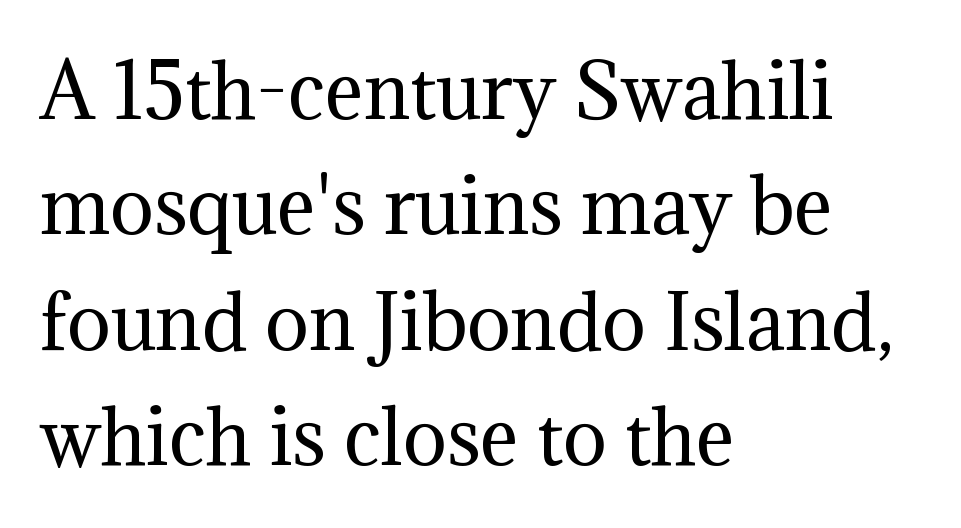
{"serif": "yes", "italic": "no", "bold": "no", "weight": "regular", "width": "normal", "stroke_contrast": "medium", "x_height": "medium", "monospaced": "no", "underline": "no", "align": "left", "line_spacing": "normal", "line_spacing_ratio": 1.58, "letter_spacing": "normal", "letter_spacing_em": 0.0, "glyph_px": 73}
